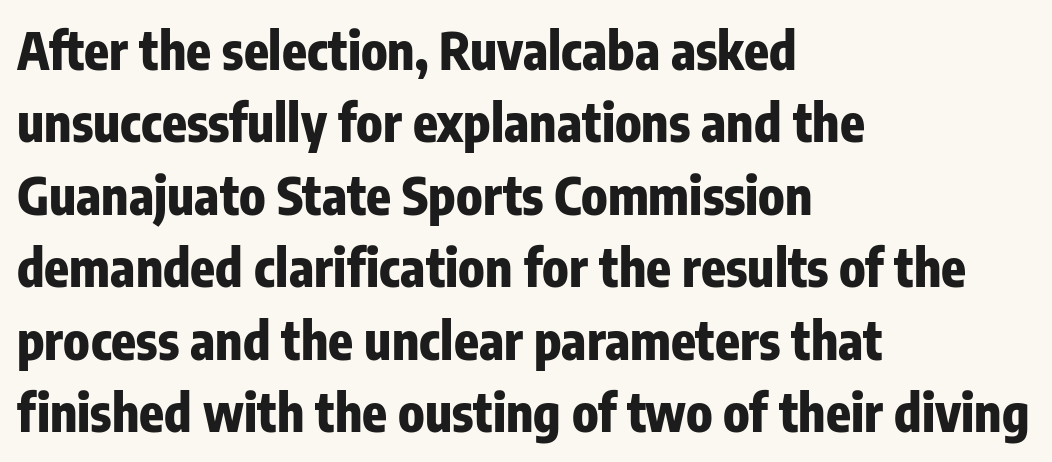
The image shows 51 px heavy, condensed sans-serif type, upright; set left-aligned, normal line spacing (1.42x), normal letter spacing, not underlined; low stroke contrast and a medium x-height.
